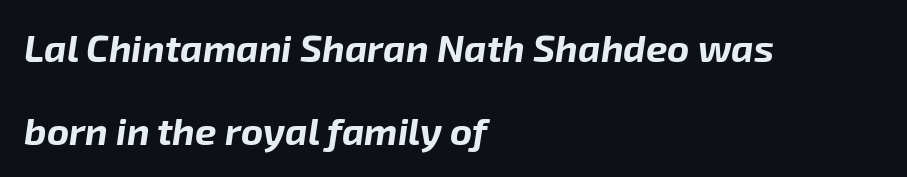
{"italic": "yes", "lean": "right", "slant_degrees": 8, "bold": "yes", "weight": "bold", "width": "normal", "stroke_contrast": "low", "x_height": "medium", "monospaced": "no", "underline": "no", "align": "left", "line_spacing": "loose", "line_spacing_ratio": 2.18, "letter_spacing": "normal", "letter_spacing_em": 0.0, "glyph_px": 38}
